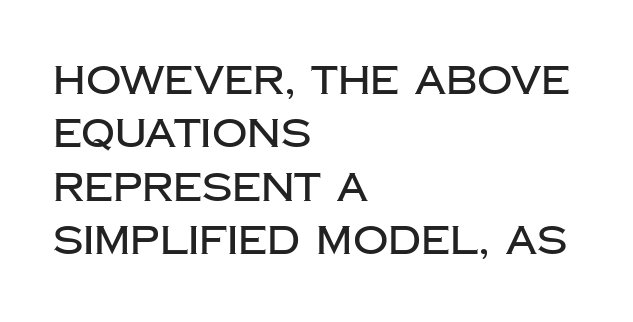
The image shows 39 px sans-serif type, upright; set left-aligned, normal line spacing (1.37x), normal letter spacing, not underlined; low stroke contrast and a large x-height.
